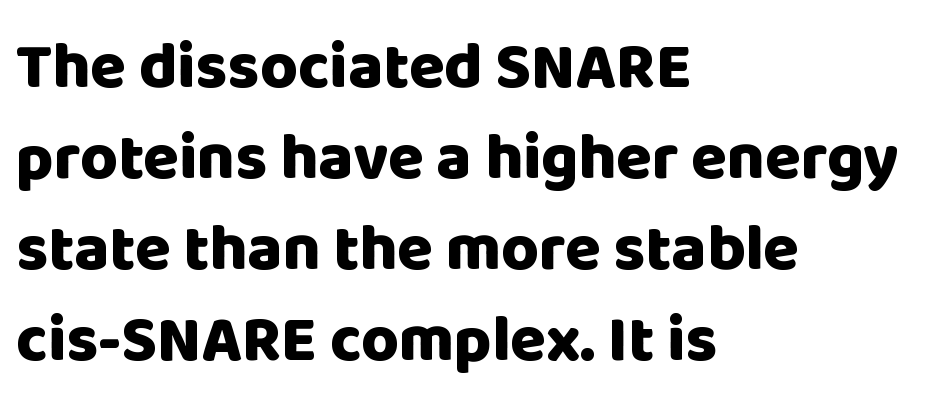
{"serif": "no", "italic": "no", "bold": "yes", "weight": "heavy", "width": "normal", "stroke_contrast": "low", "x_height": "large", "monospaced": "no", "underline": "no", "align": "left", "line_spacing": "normal", "line_spacing_ratio": 1.4, "letter_spacing": "normal", "letter_spacing_em": 0.0, "glyph_px": 65}
